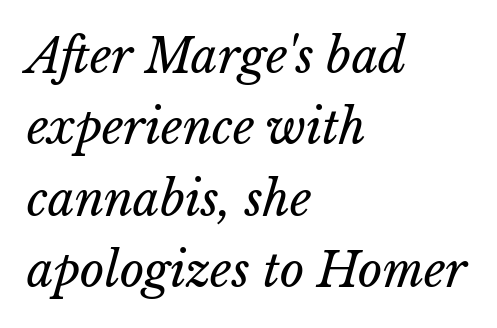
The image shows 47 px regular-weight type; set left-aligned, normal line spacing (1.52x), normal letter spacing, not underlined; low stroke contrast and a medium x-height.
